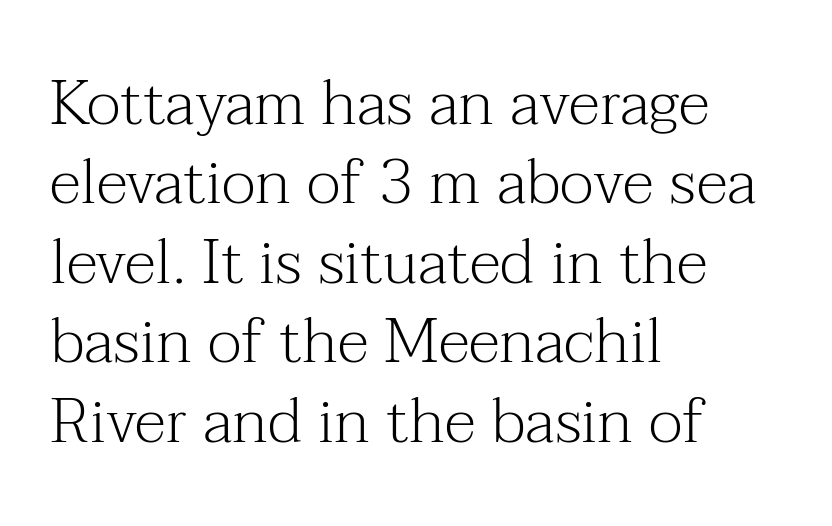
{"serif": "yes", "italic": "no", "bold": "no", "weight": "light", "width": "normal", "stroke_contrast": "medium", "x_height": "medium", "monospaced": "no", "underline": "no", "align": "left", "line_spacing": "normal", "line_spacing_ratio": 1.26, "letter_spacing": "normal", "letter_spacing_em": 0.0, "glyph_px": 63}
